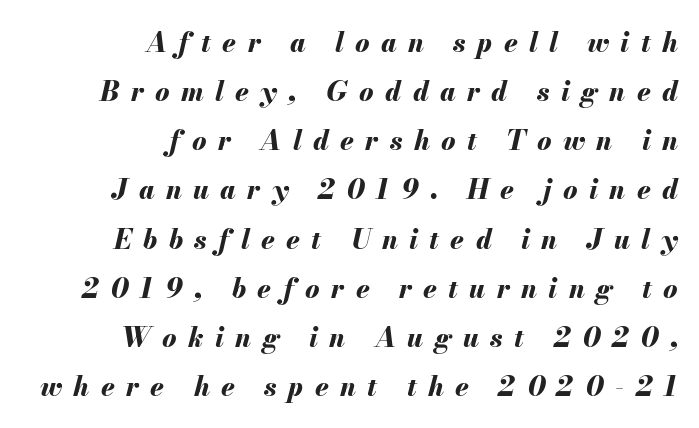
Thick stems and heavy bowls — unmistakably bold. You could only call the tracking loose — the letters float apart. This sample is right-justified, so line beginnings fall wherever the words allow. Descenders hang freely into open space.
